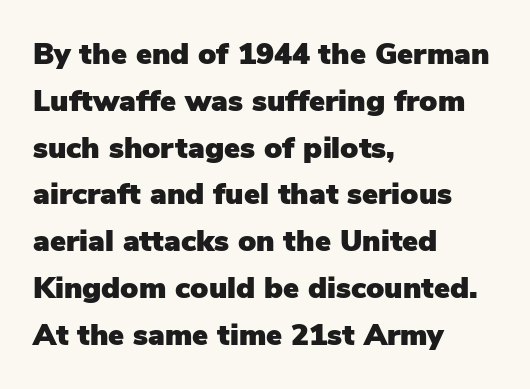
{"serif": "no", "italic": "no", "width": "normal", "stroke_contrast": "low", "x_height": "medium", "monospaced": "no", "underline": "no", "align": "left", "line_spacing": "normal", "line_spacing_ratio": 1.56, "letter_spacing": "normal", "letter_spacing_em": 0.0, "glyph_px": 30}
